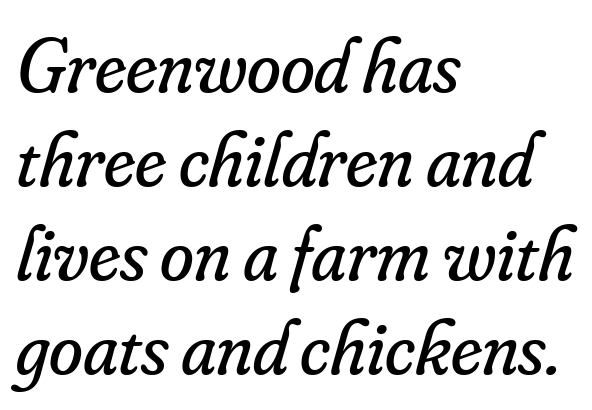
{"serif": "yes", "italic": "yes", "lean": "right", "slant_degrees": 16, "bold": "no", "weight": "regular", "width": "normal", "stroke_contrast": "low", "x_height": "small", "monospaced": "no", "underline": "no", "align": "left", "line_spacing_ratio": 1.22, "letter_spacing": "normal", "letter_spacing_em": 0.0, "glyph_px": 77}
